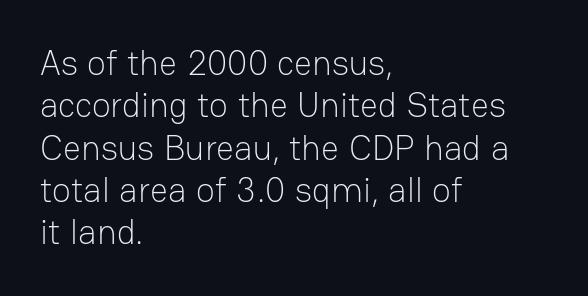
Q: Is the text bold? A: No.
Q: Is the text italic (slanted)? A: No, it is upright.
Q: Is the typeface a serif or a sans-serif typeface? A: Sans-serif.
Q: Is the text underlined? A: No.
Q: How is the paragraph aligned? A: Left-aligned.
Q: Is the spacing between letters normal or unusually wide? A: Normal.
Q: Width (condensed, normal, or wide)? A: Normal.
Q: Stroke contrast? A: Low.
Q: x-height? A: Medium.
Q: Monospaced? A: No.
